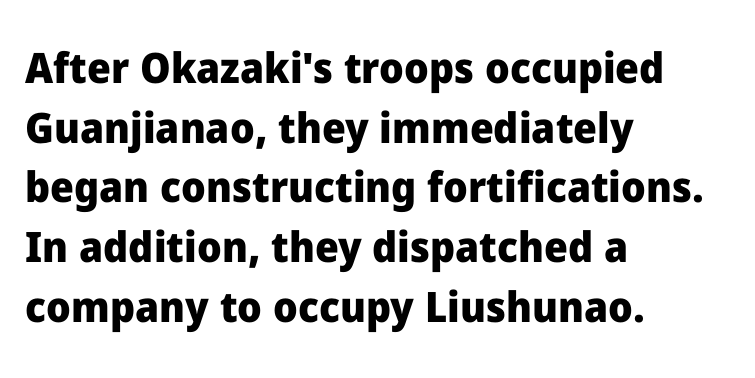
{"serif": "no", "italic": "no", "bold": "yes", "weight": "heavy", "width": "normal", "stroke_contrast": "low", "x_height": "medium", "monospaced": "no", "underline": "no", "align": "left", "line_spacing": "normal", "line_spacing_ratio": 1.42, "letter_spacing": "normal", "letter_spacing_em": 0.0, "glyph_px": 42}
